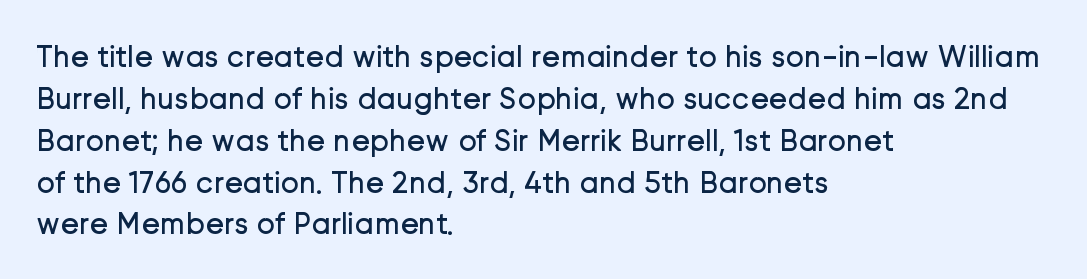
The horizontal fit of the characters is conventional and even. Nobody drew a line under any word here. Honestly, the row spacing looks completely unremarkable. A light-to-regular cut is what we see here. One-word summary of the alignment: left.
